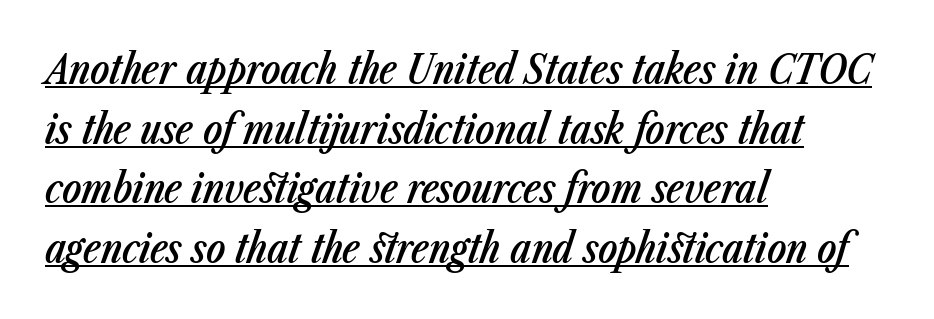
The image shows 40 px semibold, condensed type, italic (leaning right); set left-aligned, normal line spacing (1.49x), normal letter spacing, underlined; low stroke contrast and a medium x-height.
